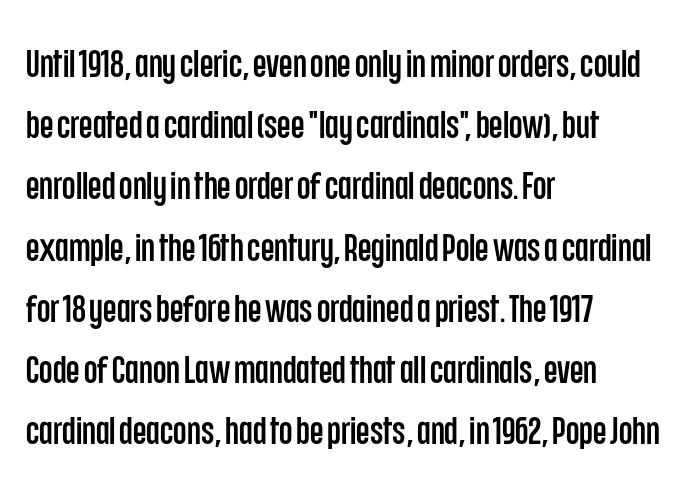
{"serif": "no", "italic": "no", "width": "condensed", "stroke_contrast": "low", "x_height": "large", "monospaced": "no", "underline": "no", "align": "left", "line_spacing": "normal", "line_spacing_ratio": 1.57, "letter_spacing": "normal", "letter_spacing_em": 0.0, "glyph_px": 39}
